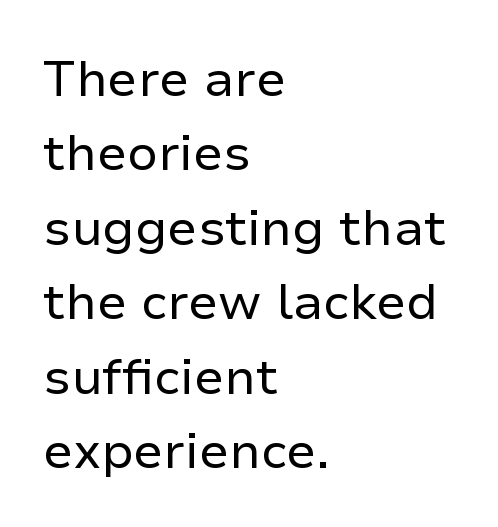
Q: Is the text bold? A: No.
Q: Is the text italic (slanted)? A: No, it is upright.
Q: Is the typeface a serif or a sans-serif typeface? A: Sans-serif.
Q: Is the text underlined? A: No.
Q: How is the paragraph aligned? A: Left-aligned.
Q: Is the spacing between letters normal or unusually wide? A: Normal.
Q: Is the spacing between lines tight, normal or loose? A: Normal.
Q: Width (condensed, normal, or wide)? A: Normal.
Q: Stroke contrast? A: Low.
Q: x-height? A: Medium.
Q: Monospaced? A: No.
